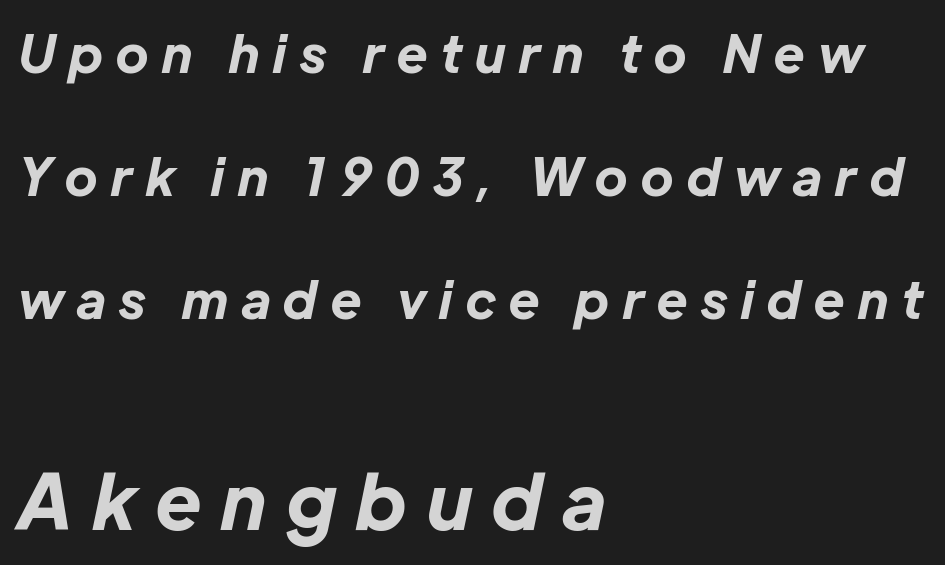
Q: Is the text bold? A: Yes.
Q: Is the text italic (slanted)? A: Yes, it leans right by about 12 degrees.
Q: Is the text underlined? A: No.
Q: How is the paragraph aligned? A: Left-aligned.
Q: Is the spacing between letters normal or unusually wide? A: Unusually wide.
Q: Is the spacing between lines tight, normal or loose? A: Loose.
Q: Which block of text is set in a larger size, the first (top) or the second (bottom)? A: The second (bottom) one.
Q: Width (condensed, normal, or wide)? A: Normal.
Q: Stroke contrast? A: Low.
Q: x-height? A: Medium.
Q: Monospaced? A: No.
